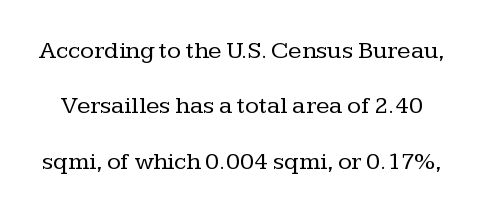
Q: Is the text bold? A: No.
Q: Is the text italic (slanted)? A: No, it is upright.
Q: Is the text underlined? A: No.
Q: Is the spacing between letters normal or unusually wide? A: Normal.
Q: Is the spacing between lines tight, normal or loose? A: Loose.
